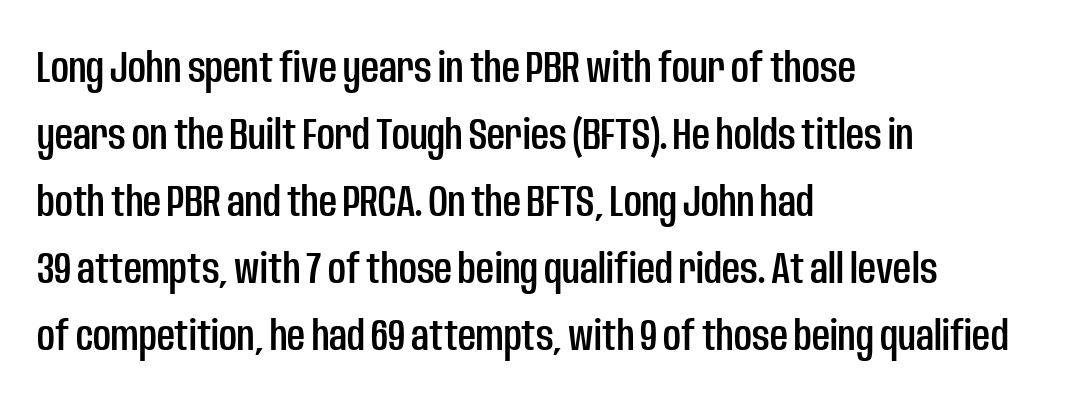
Rule under the text: the space is simply empty. Serifs: no, the terminals of the letterforms are clean. These lines sit exactly where default settings would place them. Does the copy run flush right? No — it runs flush left.
